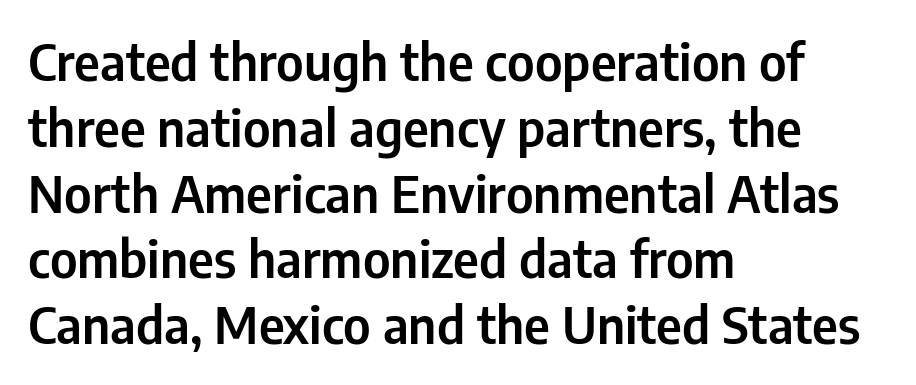
{"serif": "no", "italic": "no", "width": "condensed", "stroke_contrast": "low", "x_height": "medium", "monospaced": "no", "underline": "no", "align": "left", "line_spacing": "normal", "line_spacing_ratio": 1.29, "letter_spacing": "normal", "letter_spacing_em": 0.0, "glyph_px": 51}
